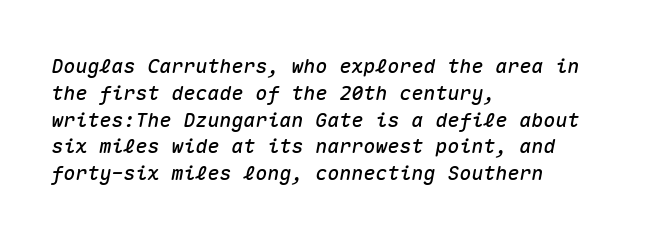
{"italic": "yes", "lean": "right", "slant_degrees": 10, "underline": "no", "align": "left", "line_spacing": "normal", "line_spacing_ratio": 1.34, "letter_spacing": "normal", "letter_spacing_em": 0.0, "glyph_px": 20}
